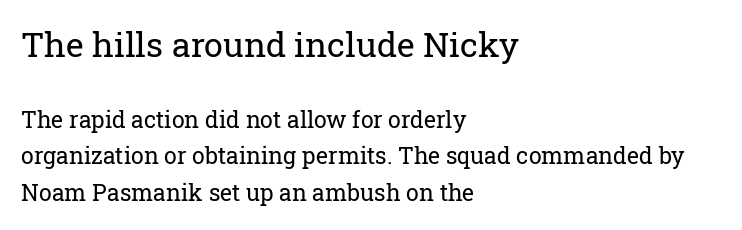
{"serif": "yes", "italic": "no", "bold": "no", "weight": "regular", "width": "normal", "stroke_contrast": "low", "x_height": "medium", "monospaced": "no", "underline": "no", "align": "left", "line_spacing": "normal", "line_spacing_ratio": 1.6, "letter_spacing": "normal", "letter_spacing_em": 0.0, "larger_block": "first", "size_ratio": 1.48, "glyph_px": 34}
